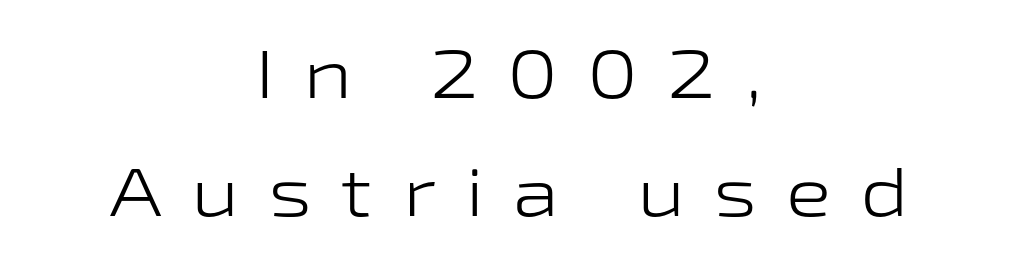
The space beneath each line is pristine and unruled. Examine the stroke ends and you'll find no serifs. Tall strokes in this sample are plumb rather than angled. What stands out about the letter spacing? Its width — letters are far apart.
